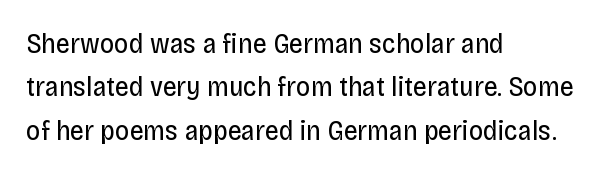
The image shows 28 px regular-weight, condensed sans-serif type, upright; set left-aligned, normal line spacing (1.55x), normal letter spacing, not underlined; low stroke contrast and a large x-height.
